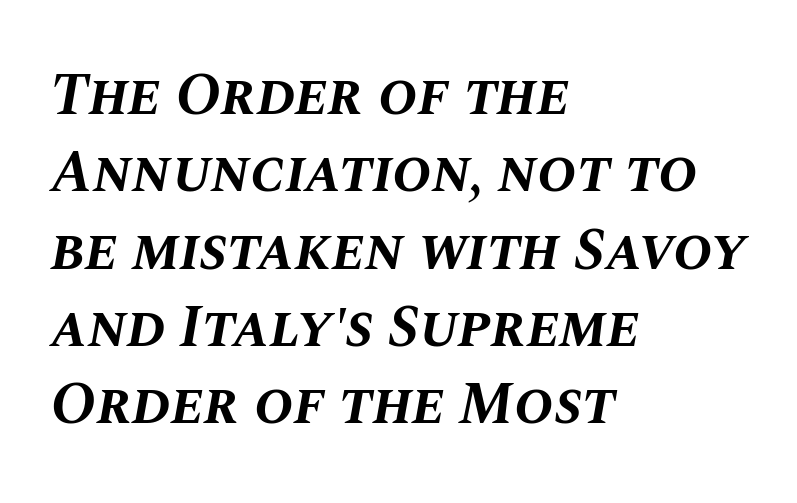
Heavy, bold letterforms. Proportional: the letters do not fall into vertical columns. A classic flush-left, rag-right setting is used for this passage. How would I describe the line gaps? Plain and ordinary.
